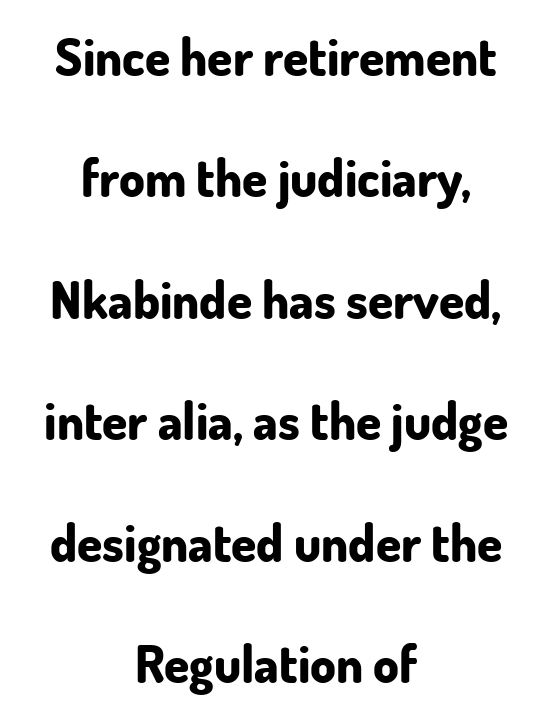
The image shows 51 px bold sans-serif type, upright; set centered, loose line spacing (2.38x), normal letter spacing, not underlined; low stroke contrast and a small x-height.
